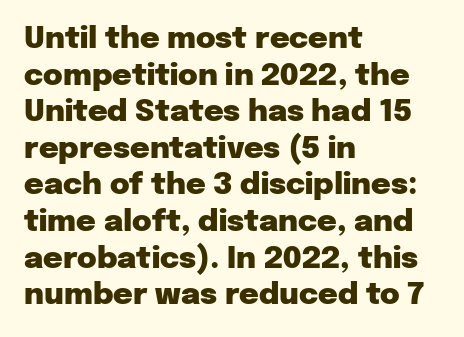
Line beginnings align vertically; line endings do not. What kind of face is this? One without serifs — a sans. Weight: bold. Each word holds together tightly as a unit, with standard inter-letter gaps. Every character sits straight up, as roman type does.
